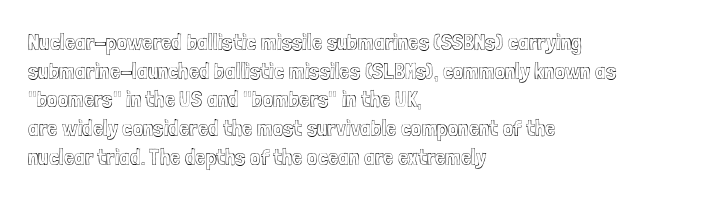
{"italic": "no", "underline": "no", "align": "left", "line_spacing": "normal", "line_spacing_ratio": 1.25, "letter_spacing": "normal", "letter_spacing_em": 0.0, "glyph_px": 23}
